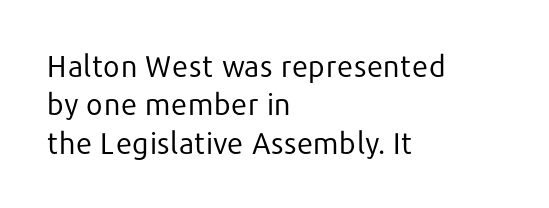
Q: Is the text bold? A: No.
Q: Is the text italic (slanted)? A: No, it is upright.
Q: Is the typeface a serif or a sans-serif typeface? A: Sans-serif.
Q: Is the text underlined? A: No.
Q: How is the paragraph aligned? A: Left-aligned.
Q: Is the spacing between letters normal or unusually wide? A: Normal.
Q: Is the spacing between lines tight, normal or loose? A: Normal.
Q: Width (condensed, normal, or wide)? A: Normal.
Q: Stroke contrast? A: Low.
Q: x-height? A: Medium.
Q: Monospaced? A: No.
